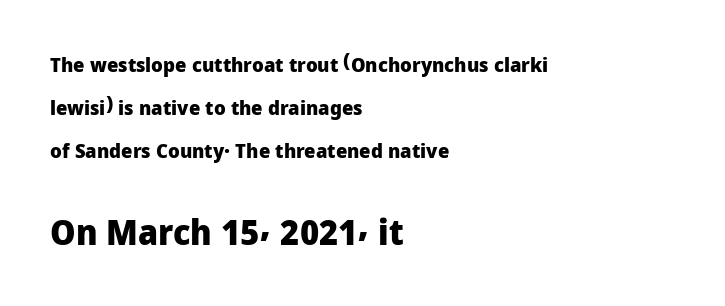
The rag falls on the right side of this text block. The font's upright variant was chosen for this text. Top chunk: small. Bottom chunk: large. The passage shown stacks its lines with a broad gap. A bare baseline throughout the passage.
